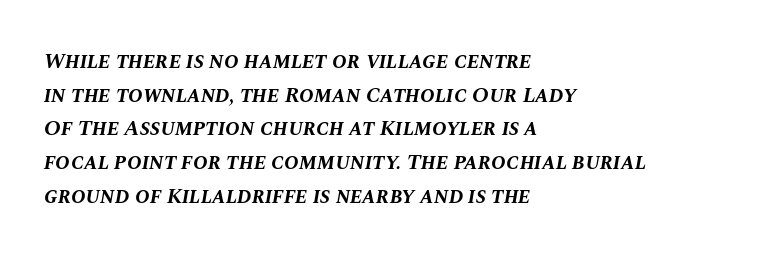
{"italic": "yes", "lean": "right", "slant_degrees": 10, "bold": "yes", "underline": "no", "align": "left", "line_spacing": "normal", "line_spacing_ratio": 1.53, "letter_spacing": "normal", "letter_spacing_em": 0.0, "glyph_px": 22}
